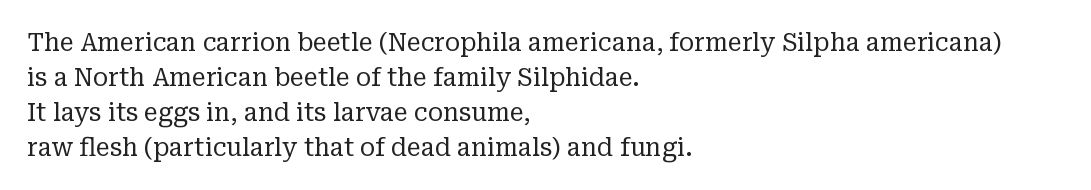
The image shows 25 px text type, upright; set left-aligned, normal line spacing (1.4x), normal letter spacing, not underlined.
